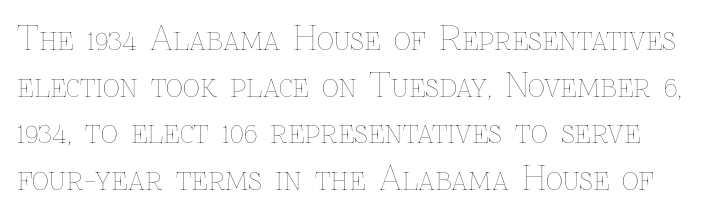
Q: Is the text bold? A: No.
Q: Is the text italic (slanted)? A: No, it is upright.
Q: Is the text underlined? A: No.
Q: Is the spacing between letters normal or unusually wide? A: Normal.
Q: Is the spacing between lines tight, normal or loose? A: Normal.
Q: Width (condensed, normal, or wide)? A: Normal.
Q: Stroke contrast? A: Low.
Q: x-height? A: Medium.
Q: Monospaced? A: No.
